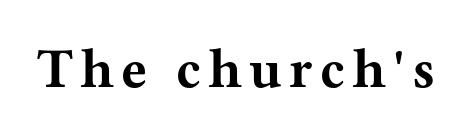
Just letters on the line, the space beneath them empty. Look at the bottom of the vertical strokes: they flare into serifs here. The letters advance in unequal steps, a hallmark of proportional type. In terms of posture, this sample is upright. These lines carry a lot of weight — the face is fully bold.
